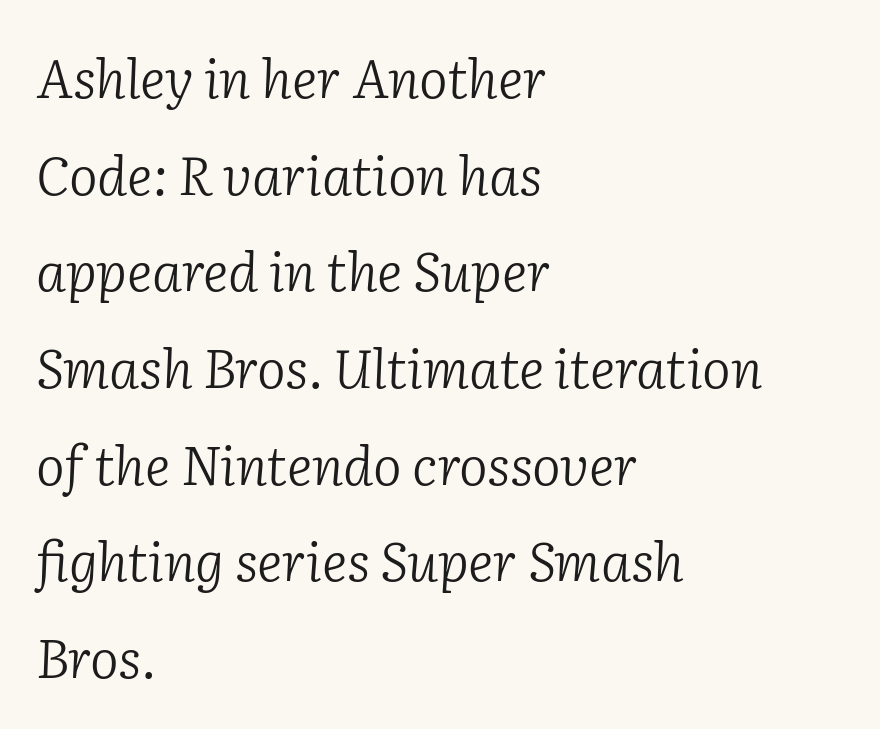
The image shows 54 px light serif type, italic (leaning right); set left-aligned, line spacing 1.79x, normal letter spacing, not underlined; low stroke contrast and a medium x-height.
